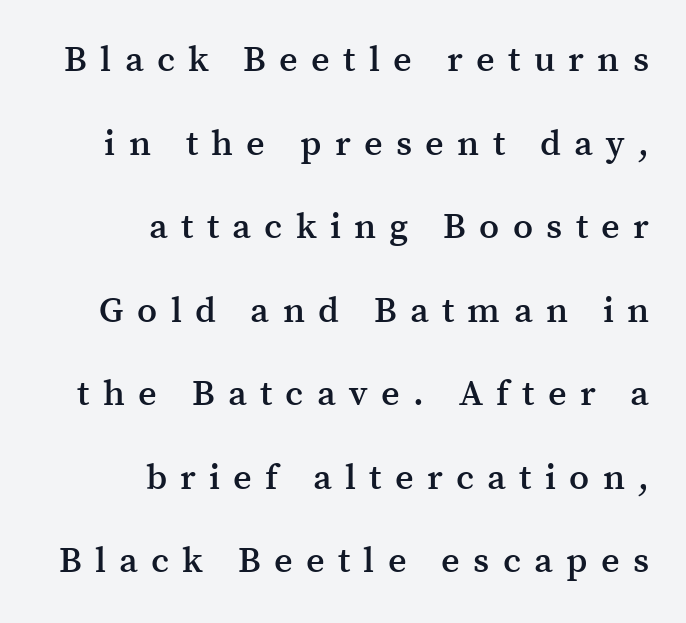
What's the leading like? Stretched, with rows far apart. Compared with an ordinary text face, these strokes are moderately heavier — a semibold. Type style note: has serifs. Each row of text sits above clean, open space. Do the letters lean? They stand straight.
